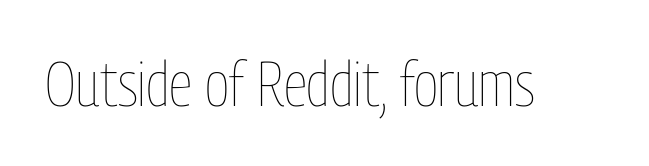
{"italic": "no", "bold": "no", "weight": "thin", "width": "condensed", "stroke_contrast": "low", "x_height": "medium", "monospaced": "no", "underline": "no", "letter_spacing": "normal", "letter_spacing_em": 0.0, "glyph_px": 62}
